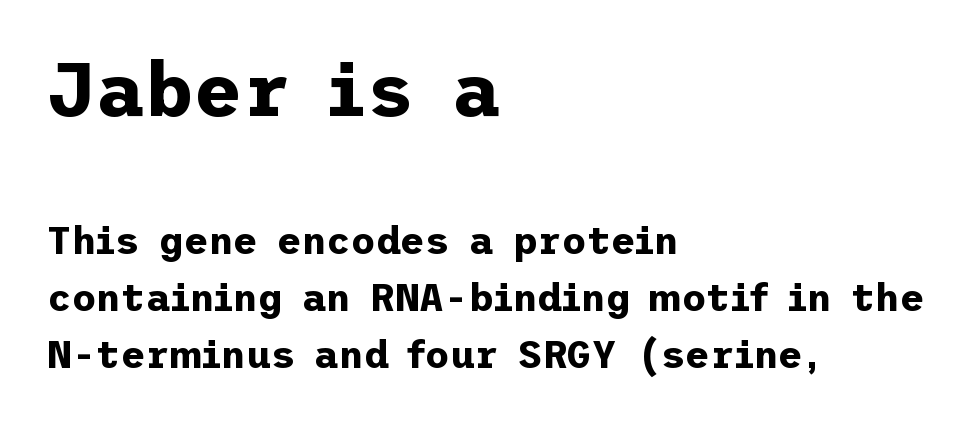
{"serif": "no", "italic": "no", "bold": "yes", "weight": "bold", "width": "normal", "stroke_contrast": "low", "x_height": "medium", "underline": "no", "align": "left", "line_spacing": "normal", "line_spacing_ratio": 1.5, "letter_spacing": "normal", "letter_spacing_em": 0.0, "larger_block": "first", "size_ratio": 1.97, "glyph_px": 75}
